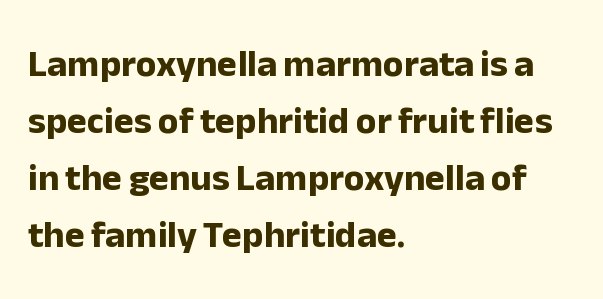
The image shows 38 px bold sans-serif type, upright; set left-aligned, normal line spacing (1.5x), normal letter spacing, not underlined; low stroke contrast and a medium x-height.
